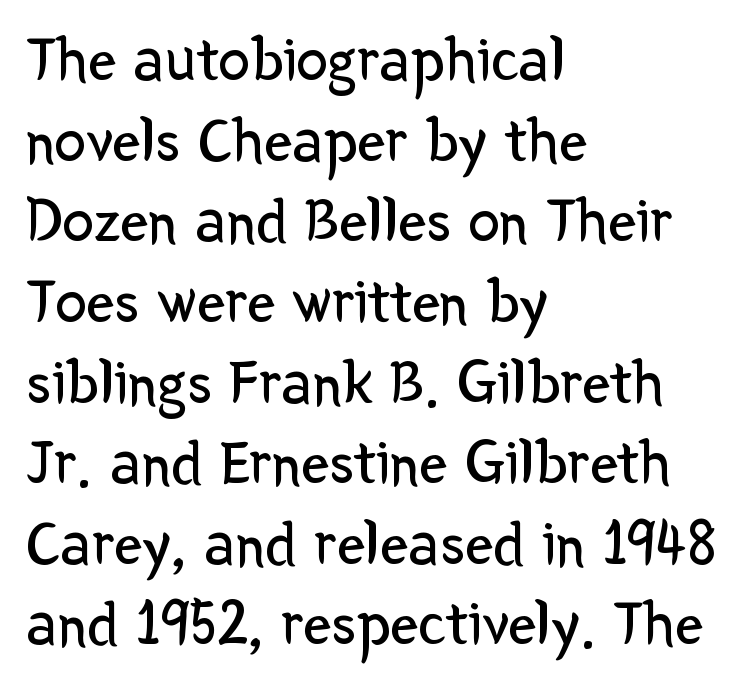
The face used here is proportionally spaced, like ordinary book or web type. The lines are quadded left. The glyphs in this specimen are sans serif. The space between consecutive lines is moderate.
